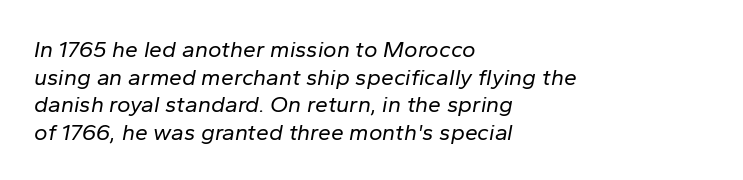
Q: Is the text bold? A: No.
Q: Is the text italic (slanted)? A: Yes, it leans right by about 10 degrees.
Q: Is the text underlined? A: No.
Q: How is the paragraph aligned? A: Left-aligned.
Q: Is the spacing between letters normal or unusually wide? A: Normal.
